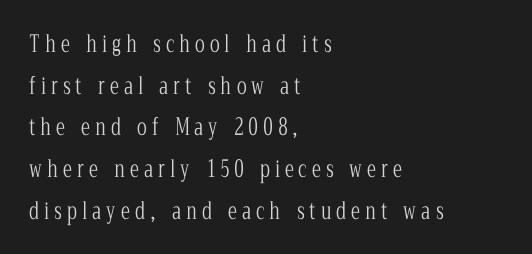
The image shows 23 px text type, upright; set left-aligned, line spacing 1.81x, unusually wide letter spacing (+0.22 em), not underlined.
